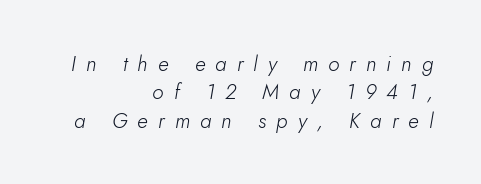
Q: Is the text bold? A: No.
Q: Is the text italic (slanted)? A: Yes, it leans right by about 10 degrees.
Q: Is the text underlined? A: No.
Q: How is the paragraph aligned? A: Right-aligned.
Q: Is the spacing between letters normal or unusually wide? A: Unusually wide.
Q: Is the spacing between lines tight, normal or loose? A: Normal.
